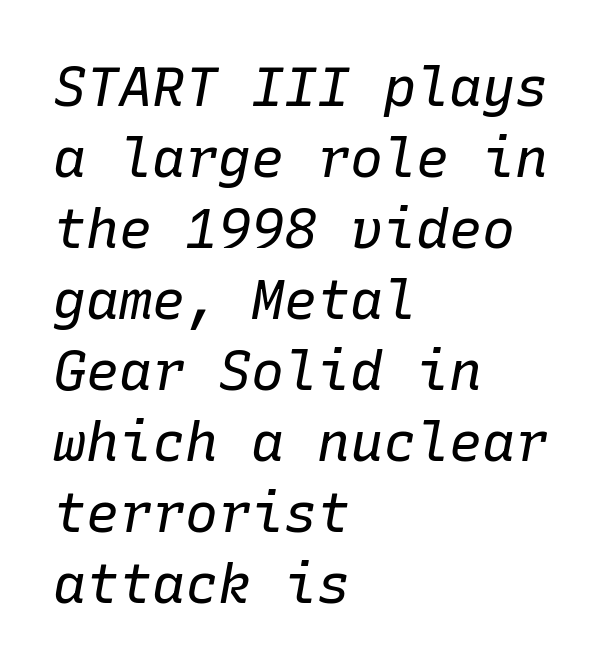
Heft: none added — not bold. Every character here occupies the same horizontal width, giving the sample a typewriter-like rhythm. The ragged edge is on the right, which tells us the setting is flush left. The rendering keeps characters at their native spacing.
